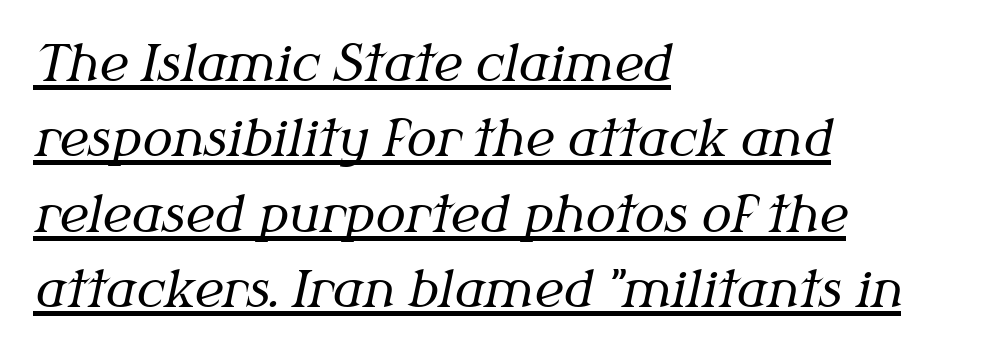
I'd call this a serif setting — the letters wear small feet. The strokes are not fattened; the text isn't bold. Horizontal alignment here is leftward, the default for most running prose. Caption: standard tracking, unaltered.
